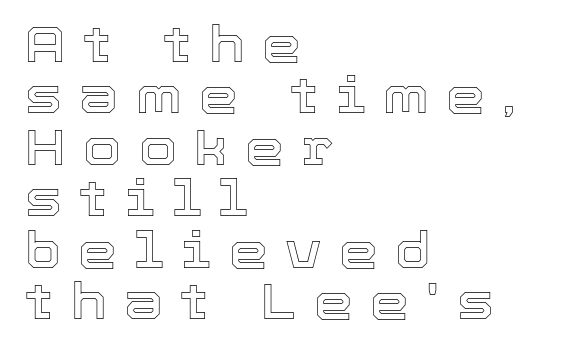
Q: Is the text italic (slanted)? A: No, it is upright.
Q: Is the text underlined? A: No.
Q: How is the paragraph aligned? A: Left-aligned.
Q: Is the spacing between letters normal or unusually wide? A: Unusually wide.
Q: Is the spacing between lines tight, normal or loose? A: Tight.
Q: Width (condensed, normal, or wide)? A: Normal.
Q: x-height? A: Medium.
Q: Monospaced? A: No.
